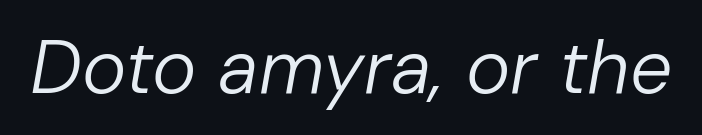
Q: Is the text bold? A: No.
Q: Is the text italic (slanted)? A: Yes, it leans right by about 10 degrees.
Q: Is the text underlined? A: No.
Q: Is the spacing between letters normal or unusually wide? A: Normal.
Q: Width (condensed, normal, or wide)? A: Normal.
Q: Stroke contrast? A: Low.
Q: x-height? A: Medium.
Q: Monospaced? A: No.
